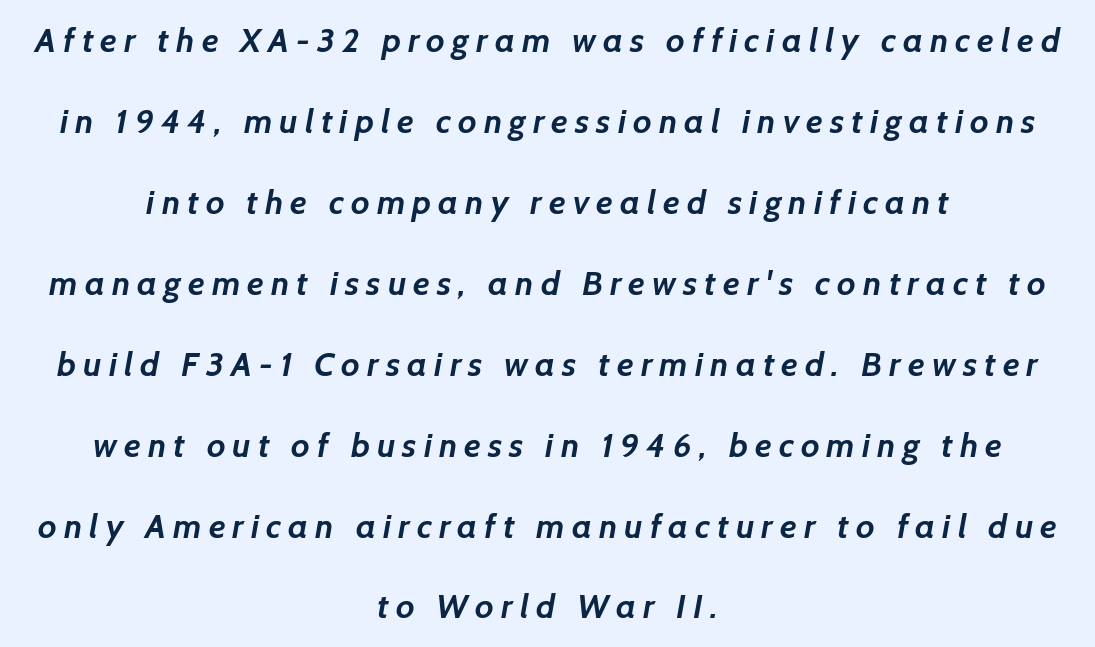
{"serif": "no", "bold": "yes", "weight": "semibold", "width": "normal", "stroke_contrast": "low", "x_height": "medium", "monospaced": "no", "underline": "no", "align": "center", "line_spacing": "loose", "line_spacing_ratio": 2.38, "letter_spacing": "wide", "letter_spacing_em": 0.21, "glyph_px": 34}
